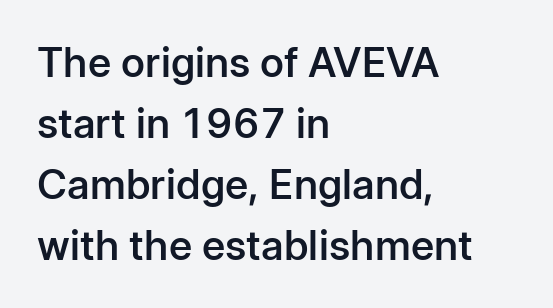
Q: Is the text bold? A: Semi-bold.
Q: Is the text italic (slanted)? A: No, it is upright.
Q: Is the typeface a serif or a sans-serif typeface? A: Sans-serif.
Q: Is the text underlined? A: No.
Q: How is the paragraph aligned? A: Left-aligned.
Q: Is the spacing between letters normal or unusually wide? A: Normal.
Q: Is the spacing between lines tight, normal or loose? A: Normal.
Q: Width (condensed, normal, or wide)? A: Normal.
Q: Stroke contrast? A: Low.
Q: x-height? A: Medium.
Q: Monospaced? A: No.
